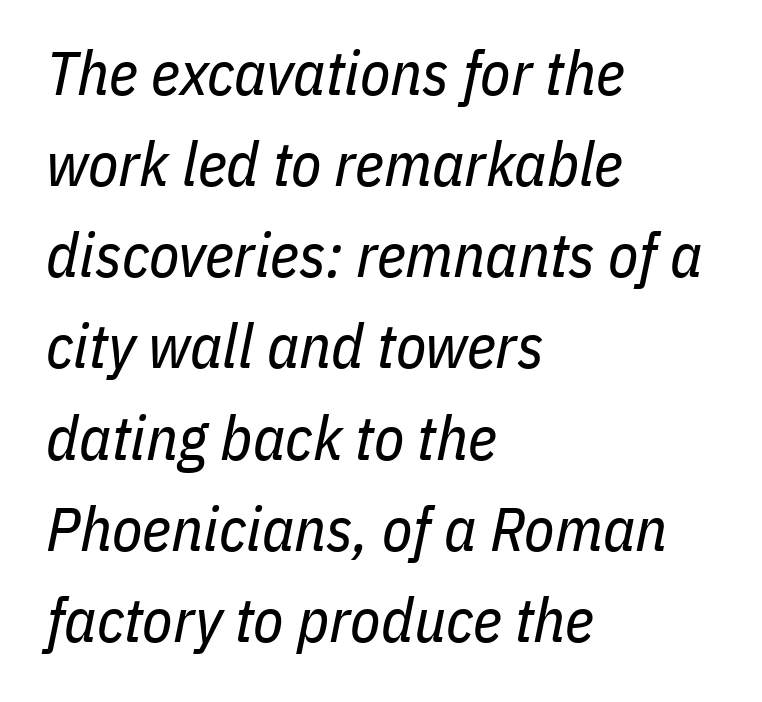
{"italic": "yes", "lean": "right", "slant_degrees": 11, "bold": "no", "weight": "regular", "width": "condensed", "stroke_contrast": "low", "x_height": "medium", "monospaced": "no", "underline": "no", "align": "left", "line_spacing": "normal", "line_spacing_ratio": 1.47, "letter_spacing": "normal", "letter_spacing_em": 0.0, "glyph_px": 62}
